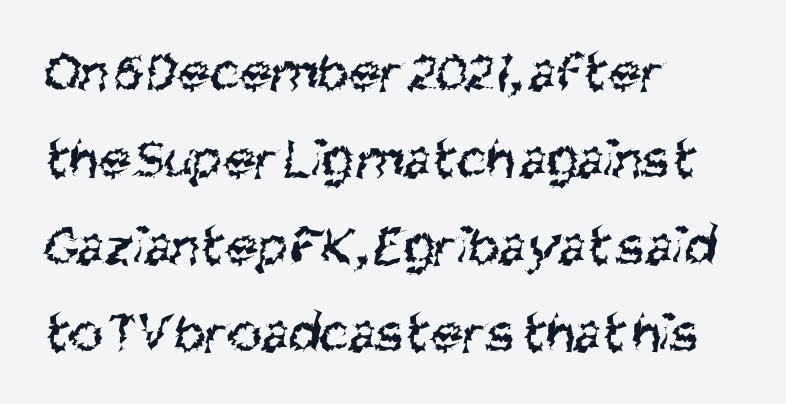
The image shows 58 px regular-weight, condensed sans-serif type; set left-aligned, normal line spacing (1.5x), normal letter spacing, not underlined; medium stroke contrast and a large x-height.
